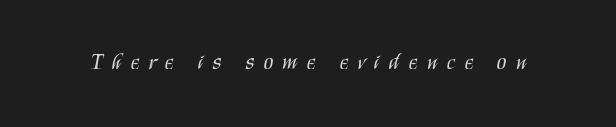
Tracking here is generous; glyphs stand well apart from one another. No chunkiness to these letters — they're not bold. Letters rest on an invisible, unmarked baseline.
